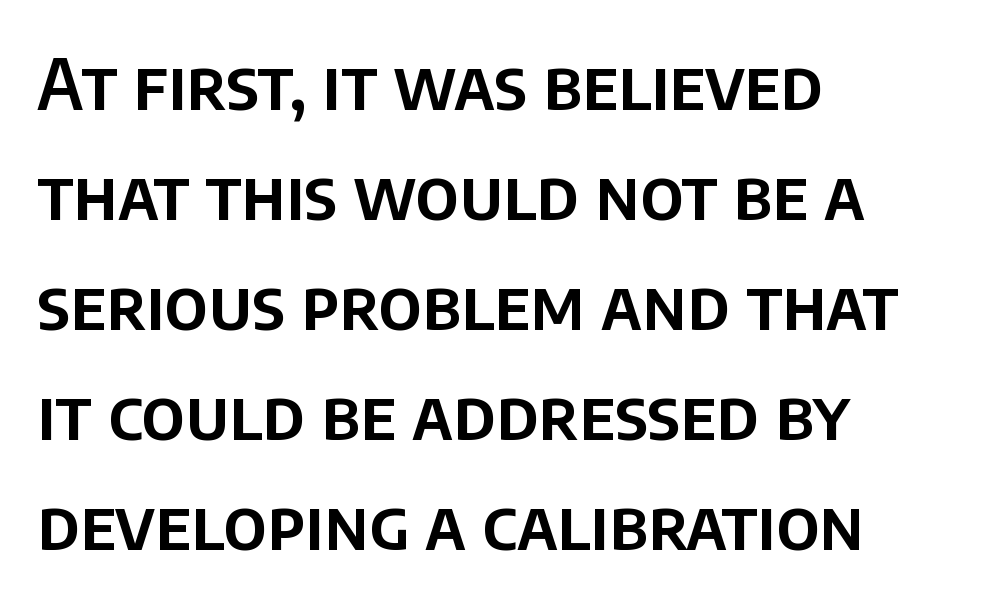
The image shows 70 px sans-serif type, upright; set left-aligned, normal line spacing (1.57x), normal letter spacing, not underlined; low stroke contrast and a large x-height.
